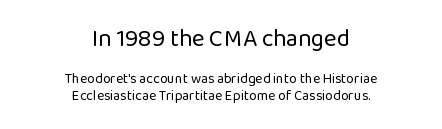
Do the letters lean? They stand straight. Letters have the restrained weight of plain body copy at most. The horizontal fit of the characters is conventional and even. Compare the two chunks: the upper has the greater cap height. Line starts and ends both wander, symmetrically.
